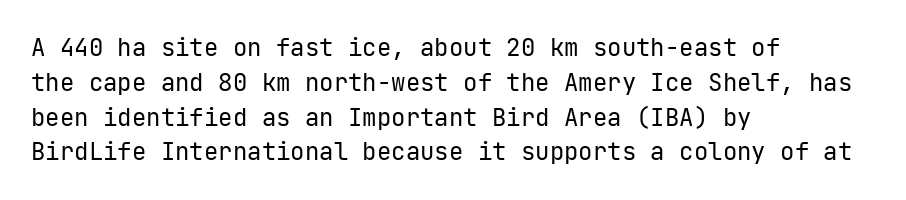
Q: Is the text bold? A: No.
Q: Is the text italic (slanted)? A: No, it is upright.
Q: Is the text underlined? A: No.
Q: How is the paragraph aligned? A: Left-aligned.
Q: Is the spacing between letters normal or unusually wide? A: Normal.
Q: Is the spacing between lines tight, normal or loose? A: Normal.
